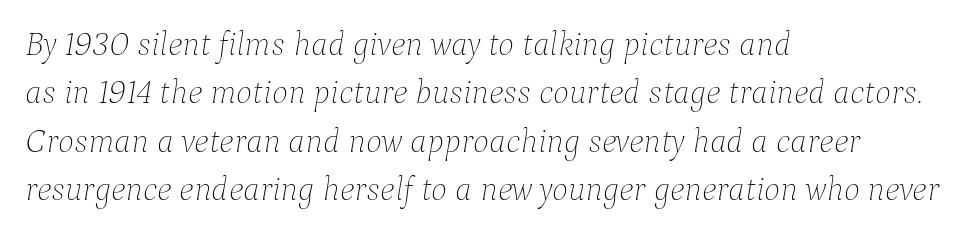
The image shows 34 px thin type, italic (leaning right); set left-aligned, normal line spacing (1.42x), normal letter spacing, not underlined; low stroke contrast and a medium x-height.
